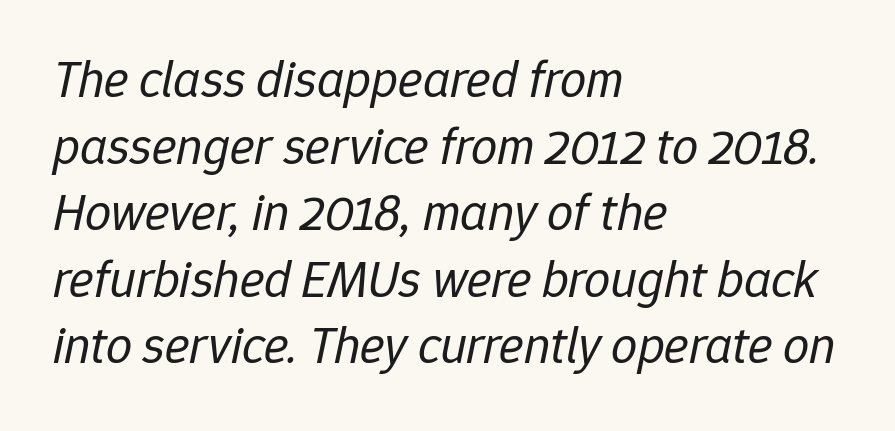
Students, observe: this is what conventionally led text looks like. Caption: standard tracking, unaltered. In CSS terms this would be text-align: left. The rendering uses natural spacing where letterforms have individual widths.
